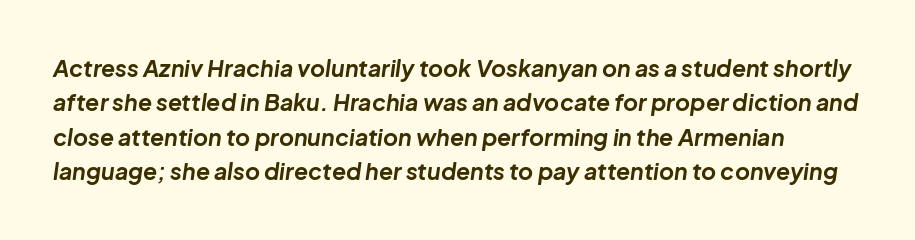
{"italic": "yes", "lean": "right", "slant_degrees": 8, "bold": "yes", "underline": "no", "line_spacing": "normal", "line_spacing_ratio": 1.5, "letter_spacing": "normal", "letter_spacing_em": 0.0, "glyph_px": 23}
